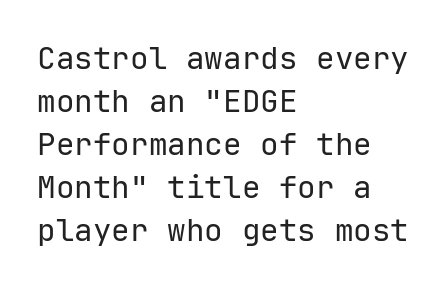
A quiet, ordinary-to-light weight characterises the typeface. In terms of leading, this rendering sits right in the middle. No word sits above an underline. A classic flush-left, rag-right setting is used for this passage.
